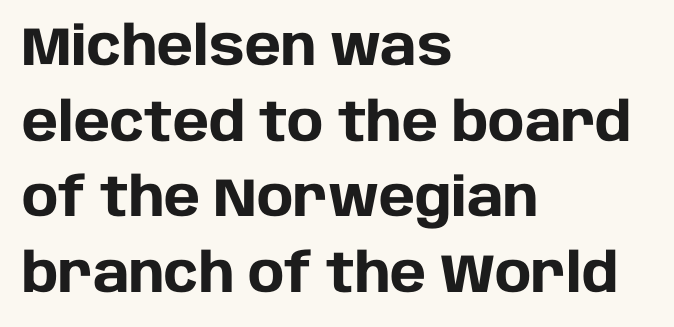
Note the varied advance widths — an 'i' is clearly narrower than an 'm'. Teacher's note: observe the even left margin — that is flush-left alignment. One glance says typical: line gaps are just what's usual. No feet cap the strokes, marking this as sans-serif type. Chunky letters — that's bold for sure.
